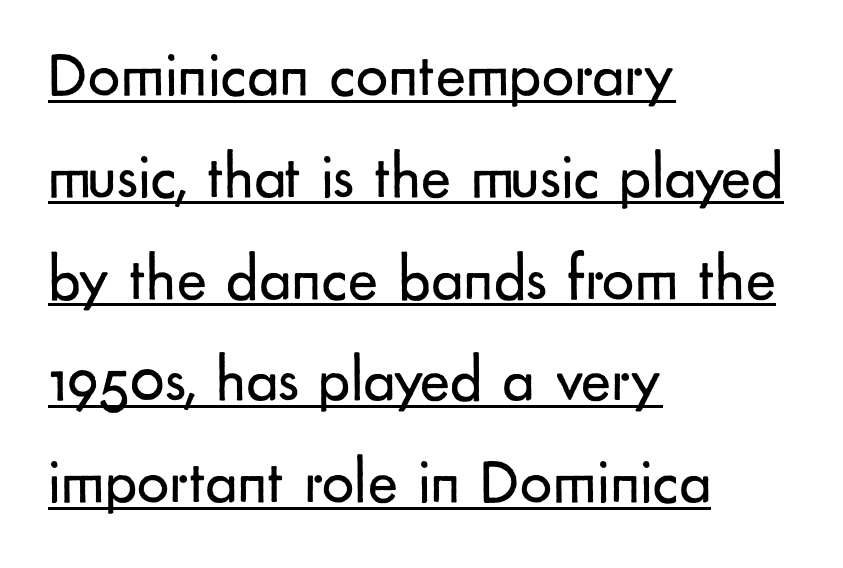
Q: Is the text bold? A: No.
Q: Is the text italic (slanted)? A: No, it is upright.
Q: Is the typeface a serif or a sans-serif typeface? A: Sans-serif.
Q: Is the text underlined? A: Yes.
Q: How is the paragraph aligned? A: Left-aligned.
Q: Is the spacing between letters normal or unusually wide? A: Normal.
Q: Is the spacing between lines tight, normal or loose? A: Normal.
Q: Width (condensed, normal, or wide)? A: Normal.
Q: Stroke contrast? A: Low.
Q: x-height? A: Small.
Q: Monospaced? A: No.
